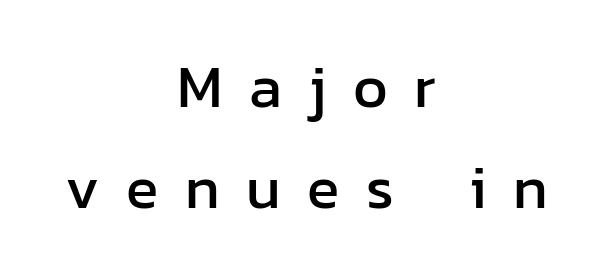
{"serif": "no", "italic": "no", "width": "normal", "stroke_contrast": "low", "x_height": "medium", "monospaced": "no", "underline": "no", "align": "center", "line_spacing": "normal", "line_spacing_ratio": 1.68, "letter_spacing": "wide", "letter_spacing_em": 0.44, "glyph_px": 60}
